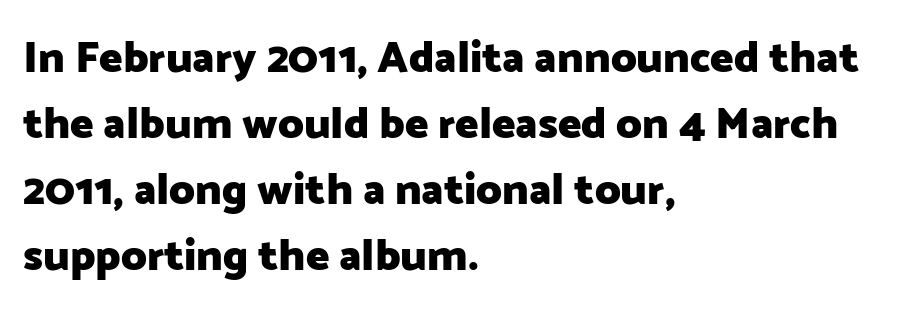
Q: Is the text bold? A: Yes.
Q: Is the text italic (slanted)? A: No, it is upright.
Q: Is the typeface a serif or a sans-serif typeface? A: Sans-serif.
Q: Is the text underlined? A: No.
Q: How is the paragraph aligned? A: Left-aligned.
Q: Is the spacing between letters normal or unusually wide? A: Normal.
Q: Is the spacing between lines tight, normal or loose? A: Normal.
Q: Width (condensed, normal, or wide)? A: Normal.
Q: Stroke contrast? A: Low.
Q: x-height? A: Medium.
Q: Monospaced? A: No.
